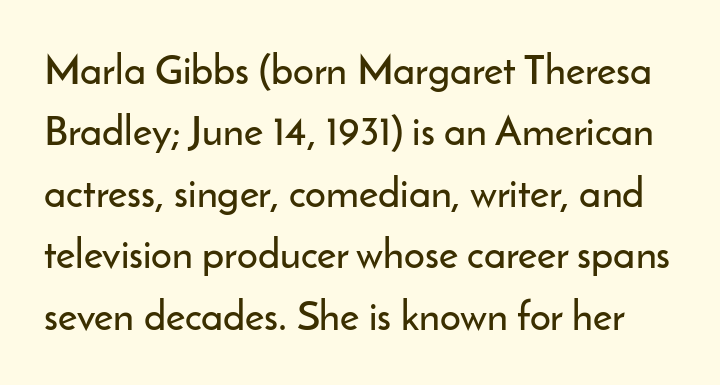
Q: Is the text italic (slanted)? A: No, it is upright.
Q: Is the typeface a serif or a sans-serif typeface? A: Sans-serif.
Q: Is the text underlined? A: No.
Q: Is the spacing between letters normal or unusually wide? A: Normal.
Q: Is the spacing between lines tight, normal or loose? A: Normal.
Q: Width (condensed, normal, or wide)? A: Normal.
Q: Stroke contrast? A: Low.
Q: x-height? A: Small.
Q: Monospaced? A: No.
